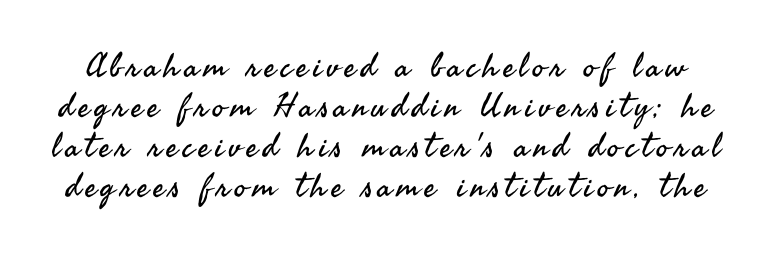
The image shows 33 px regular-weight sans-serif type; set line spacing 1.21x, not underlined; medium stroke contrast and a small x-height.
